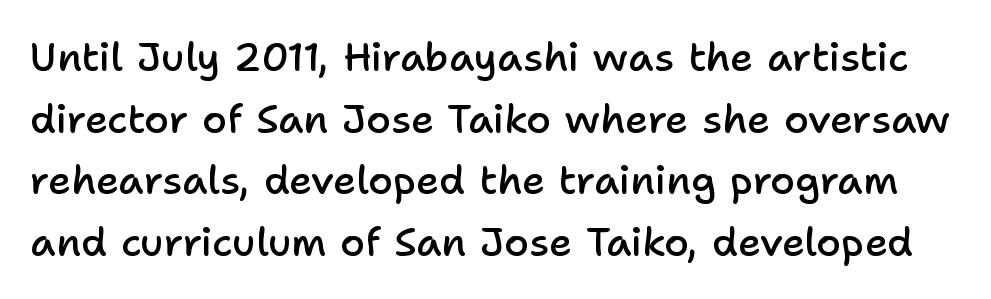
The rendering uses natural spacing where letterforms have individual widths. Regarding serifs, this sample does without them. In terms of weight, the rendering is demibold, just under bold. You can tell it's not italic because the verticals are truly vertical. The letterforms sit shoulder to shoulder at normal distance. The space between consecutive lines is moderate.
